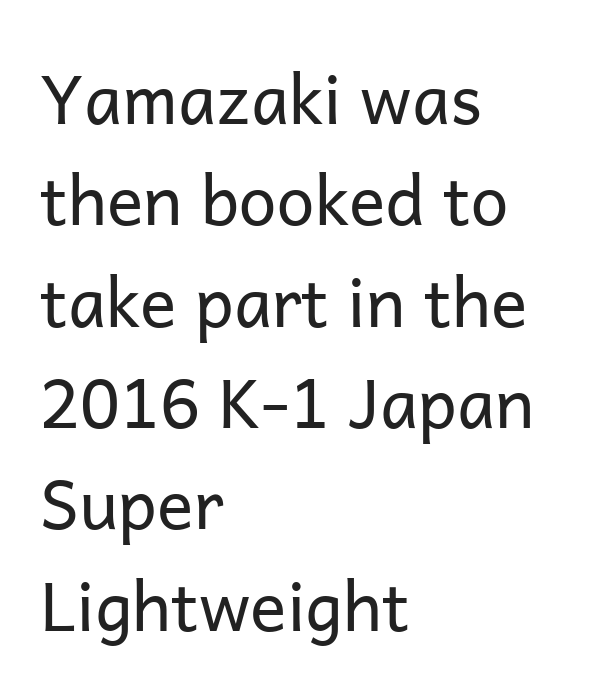
{"serif": "no", "italic": "no", "bold": "no", "weight": "regular", "width": "normal", "stroke_contrast": "low", "x_height": "medium", "monospaced": "no", "underline": "no", "align": "left", "line_spacing": "normal", "line_spacing_ratio": 1.49, "letter_spacing": "normal", "letter_spacing_em": 0.0, "glyph_px": 68}
